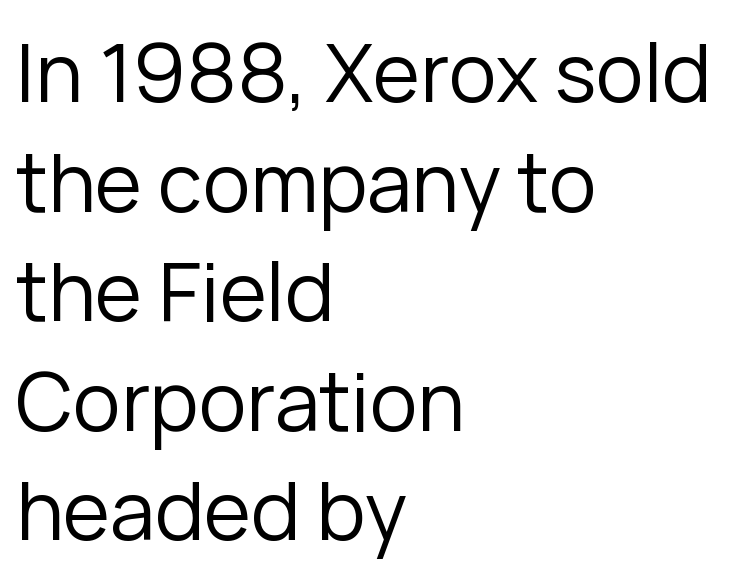
The letters advance in unequal steps, a hallmark of proportional type. Notice how the stems are strictly vertical — no italics here. Each letter's strokes conclude bluntly, with no projecting serifs. Casual observation: everything's shoved over to the left. Short note: letters normally spaced.
